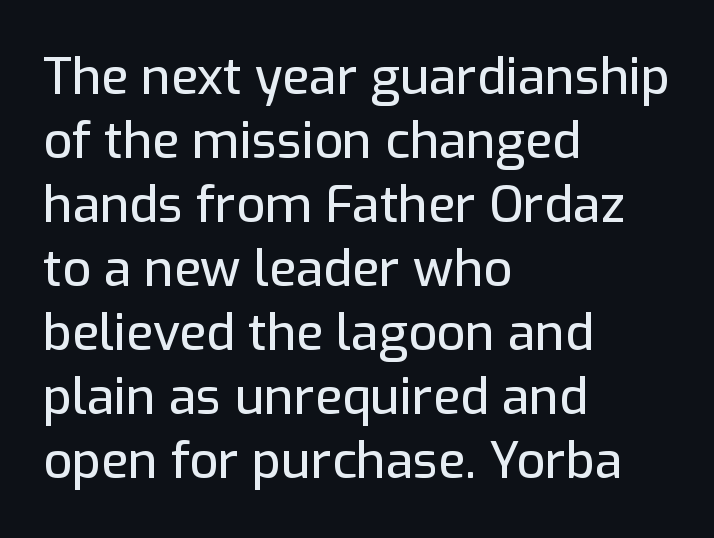
The image shows 50 px sans-serif type, upright; set left-aligned, normal line spacing (1.28x), normal letter spacing, not underlined; low stroke contrast and a medium x-height.
